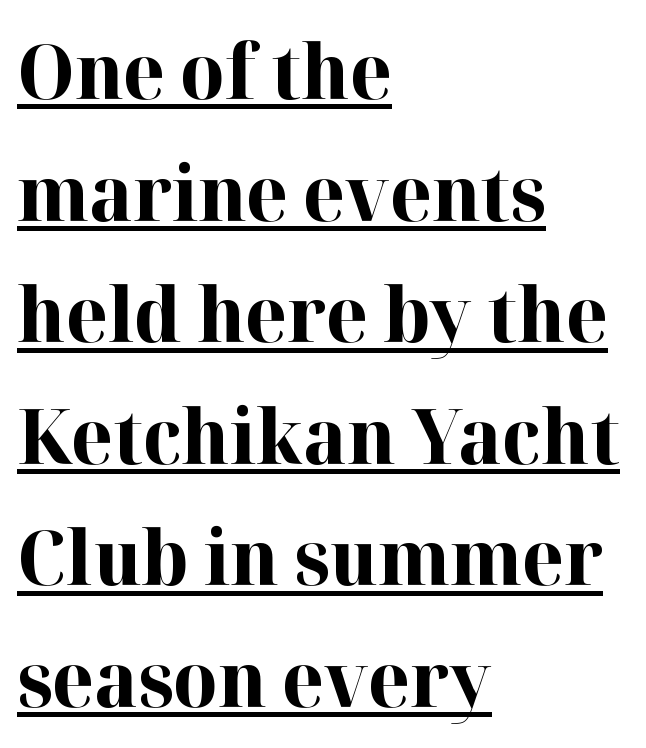
{"serif": "yes", "italic": "no", "bold": "yes", "weight": "bold", "width": "normal", "stroke_contrast": "high", "x_height": "medium", "monospaced": "no", "underline": "yes", "align": "left", "line_spacing": "normal", "line_spacing_ratio": 1.6, "letter_spacing": "normal", "letter_spacing_em": 0.0, "glyph_px": 76}
